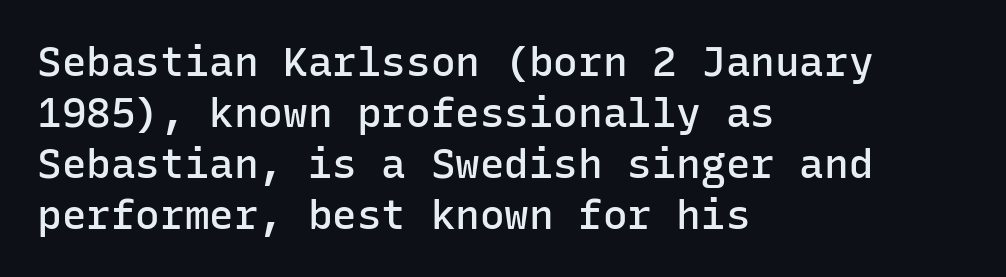
Q: Is the text bold? A: Semi-bold.
Q: Is the text italic (slanted)? A: No, it is upright.
Q: Is the typeface a serif or a sans-serif typeface? A: Sans-serif.
Q: Is the text underlined? A: No.
Q: How is the paragraph aligned? A: Left-aligned.
Q: Is the spacing between letters normal or unusually wide? A: Normal.
Q: Width (condensed, normal, or wide)? A: Normal.
Q: Stroke contrast? A: Low.
Q: x-height? A: Medium.
Q: Monospaced? A: Yes.
